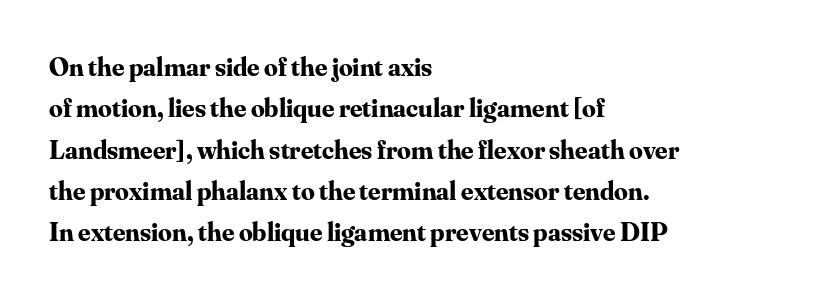
The image shows 27 px bold type, upright; set left-aligned, normal line spacing (1.53x), normal letter spacing, not underlined.
